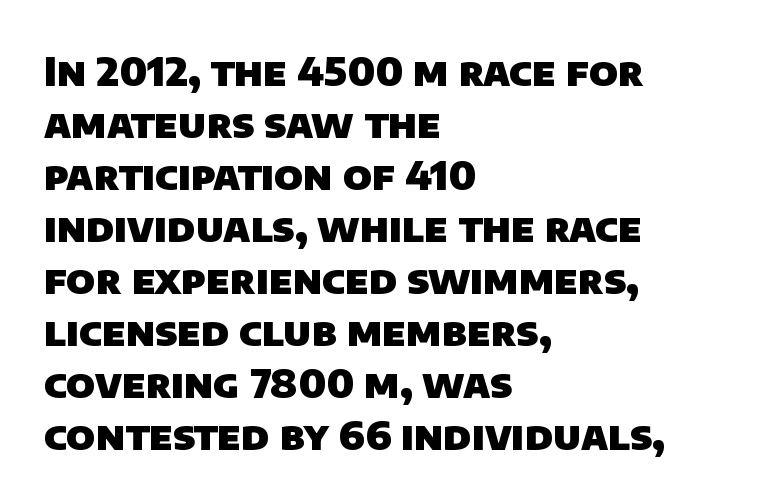
The image shows 40 px heavy sans-serif type; set left-aligned, normal line spacing (1.3x), normal letter spacing, not underlined; low stroke contrast and a large x-height.
